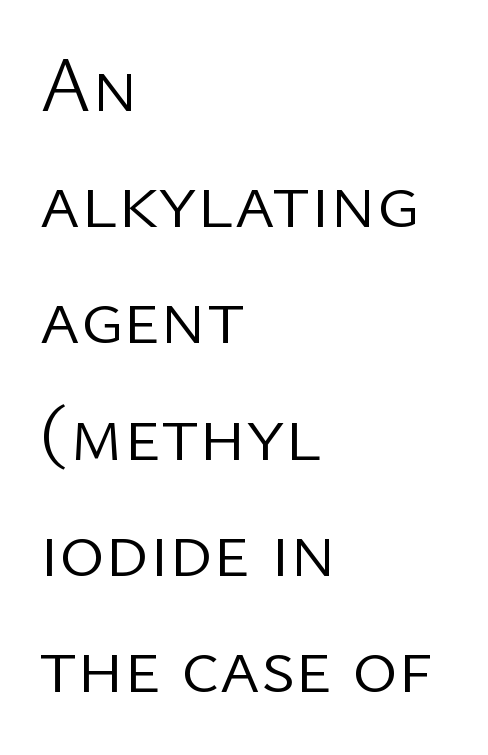
The image shows 78 px light sans-serif type, upright; set left-aligned, normal line spacing (1.49x), normal letter spacing, not underlined; low stroke contrast and a medium x-height.
